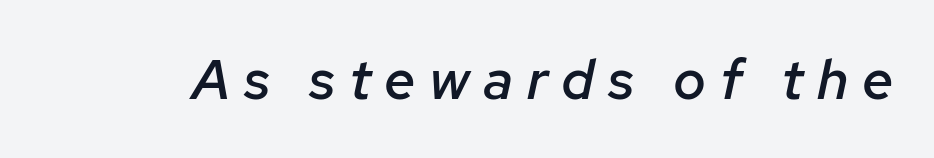
Compared with typical body copy, the letter spacing here is much looser. Look at the stroke-to-counter ratio: somewhat heavy, a semibold. Plain, unruled lines of type. The rendering applies a slant to the glyphs. These lines are rendered in a variable-pitch font.
